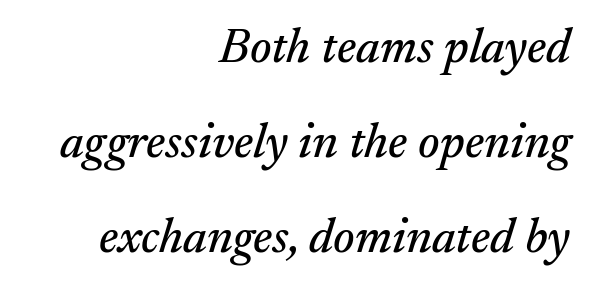
The designer went with a serif here, giving each stem small feet. Is there much room between lines? Yes — plenty of vertical air separates them. Words appear dense and cohesive because spacing is normal. Underlining? Definitely not there.
